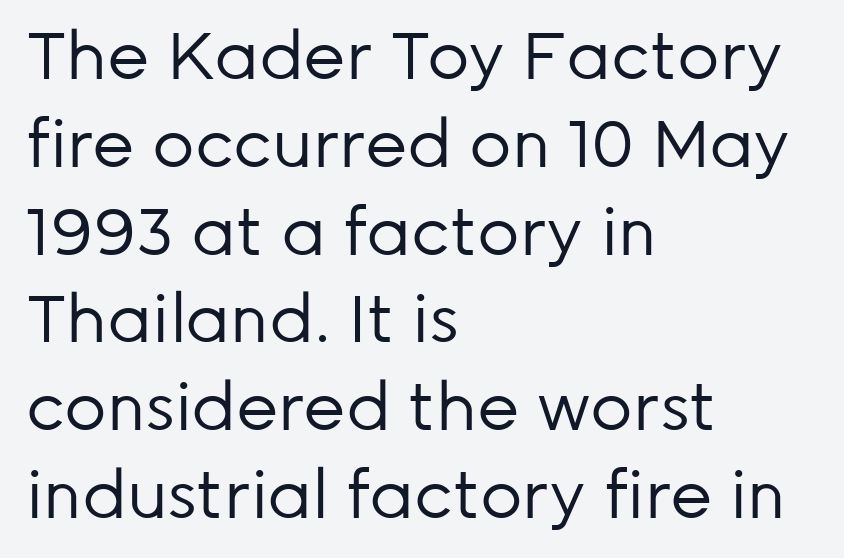
Q: Is the text bold? A: No.
Q: Is the text italic (slanted)? A: No, it is upright.
Q: Is the typeface a serif or a sans-serif typeface? A: Sans-serif.
Q: Is the text underlined? A: No.
Q: How is the paragraph aligned? A: Left-aligned.
Q: Is the spacing between letters normal or unusually wide? A: Normal.
Q: Is the spacing between lines tight, normal or loose? A: Normal.
Q: Width (condensed, normal, or wide)? A: Normal.
Q: Stroke contrast? A: Low.
Q: x-height? A: Medium.
Q: Monospaced? A: No.
